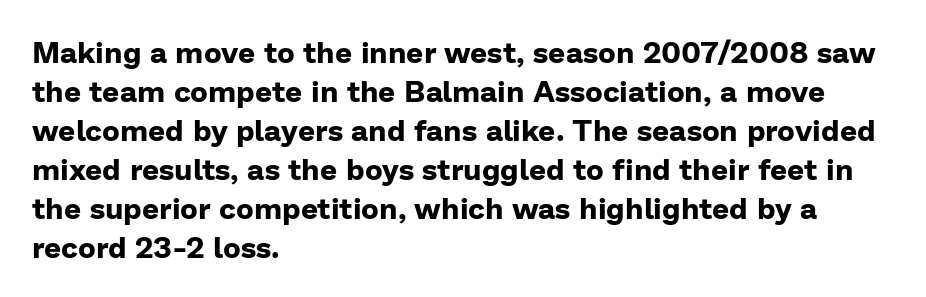
Q: Is the text bold? A: Yes.
Q: Is the text italic (slanted)? A: No, it is upright.
Q: Is the typeface a serif or a sans-serif typeface? A: Sans-serif.
Q: Is the text underlined? A: No.
Q: How is the paragraph aligned? A: Left-aligned.
Q: Is the spacing between letters normal or unusually wide? A: Normal.
Q: Is the spacing between lines tight, normal or loose? A: Normal.
Q: Width (condensed, normal, or wide)? A: Normal.
Q: Stroke contrast? A: Low.
Q: x-height? A: Medium.
Q: Monospaced? A: No.
